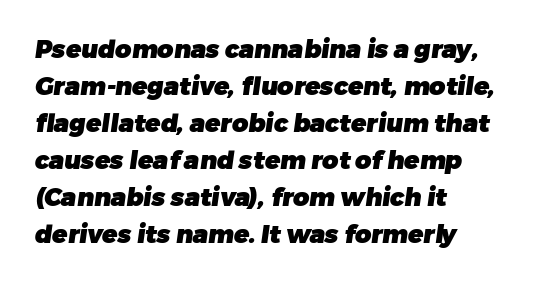
The image shows 25 px bold type; set left-aligned, normal line spacing (1.48x), normal letter spacing, not underlined.
